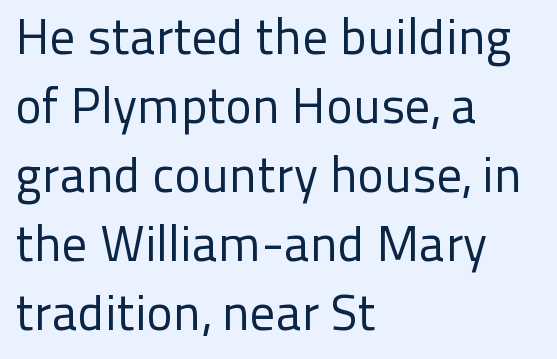
Here the glyphs are tracked normally, forming tight word shapes. These lines were composed using upright roman letters. The compositor pushed each line to the left boundary. A typesetter would call this proportional, since set widths differ per character. This is not heavy type; no bold has been used. The area under the type is left untouched.
